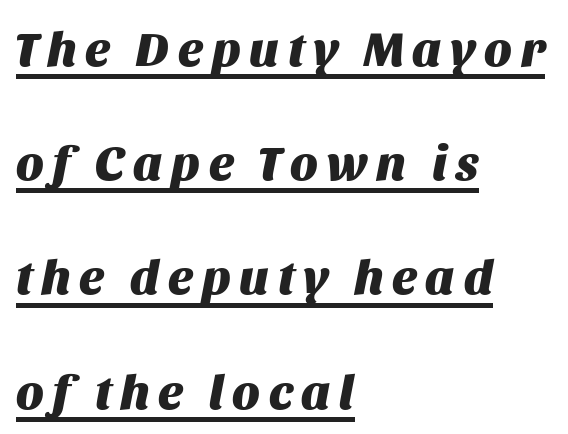
The block of text is sparse from top to bottom, with ample space between rows. Observe the lean: these are italic letterforms. The rendering uses a bold face; every stroke is thick and dark. Underlining? Definitely there. Short and long lines alike share a common starting point at left. Looks like regular typesetting: each glyph gets only the width it needs.
